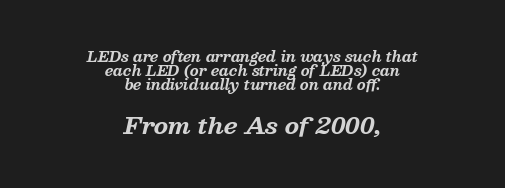
{"italic": "yes", "lean": "right", "slant_degrees": 13, "bold": "yes", "underline": "no", "align": "center", "line_spacing": "tight", "line_spacing_ratio": 1.01, "letter_spacing": "normal", "letter_spacing_em": 0.0, "larger_block": "second", "size_ratio": 1.64, "glyph_px": 23}
